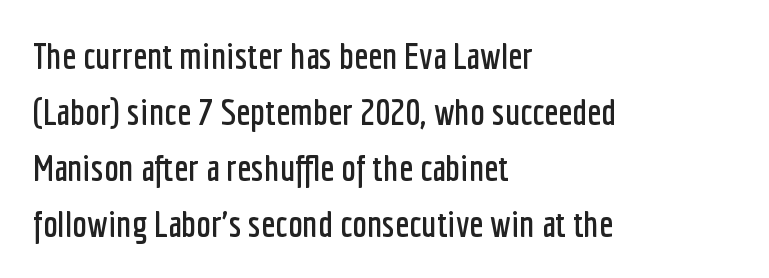
{"serif": "no", "italic": "no", "width": "condensed", "stroke_contrast": "low", "x_height": "medium", "monospaced": "no", "underline": "no", "align": "left", "line_spacing": "normal", "line_spacing_ratio": 1.51, "letter_spacing": "normal", "letter_spacing_em": 0.0, "glyph_px": 37}
